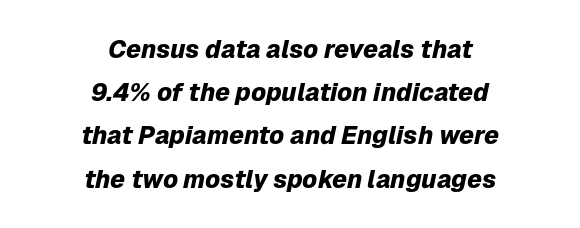
Q: Is the text bold? A: Yes.
Q: Is the text italic (slanted)? A: Yes, it leans right by about 12 degrees.
Q: Is the text underlined? A: No.
Q: How is the paragraph aligned? A: Centered.
Q: Is the spacing between letters normal or unusually wide? A: Normal.
